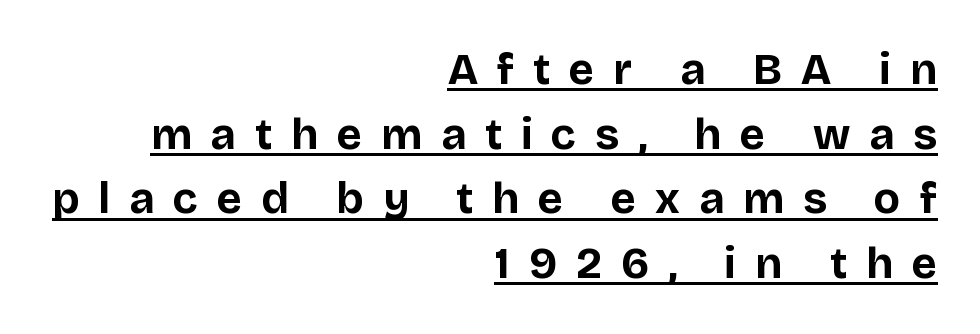
Q: Is the text bold? A: Yes.
Q: Is the text italic (slanted)? A: No, it is upright.
Q: Is the typeface a serif or a sans-serif typeface? A: Sans-serif.
Q: Is the text underlined? A: Yes.
Q: How is the paragraph aligned? A: Right-aligned.
Q: Is the spacing between letters normal or unusually wide? A: Unusually wide.
Q: Is the spacing between lines tight, normal or loose? A: Normal.
Q: Width (condensed, normal, or wide)? A: Normal.
Q: Stroke contrast? A: Low.
Q: x-height? A: Large.
Q: Monospaced? A: No.
